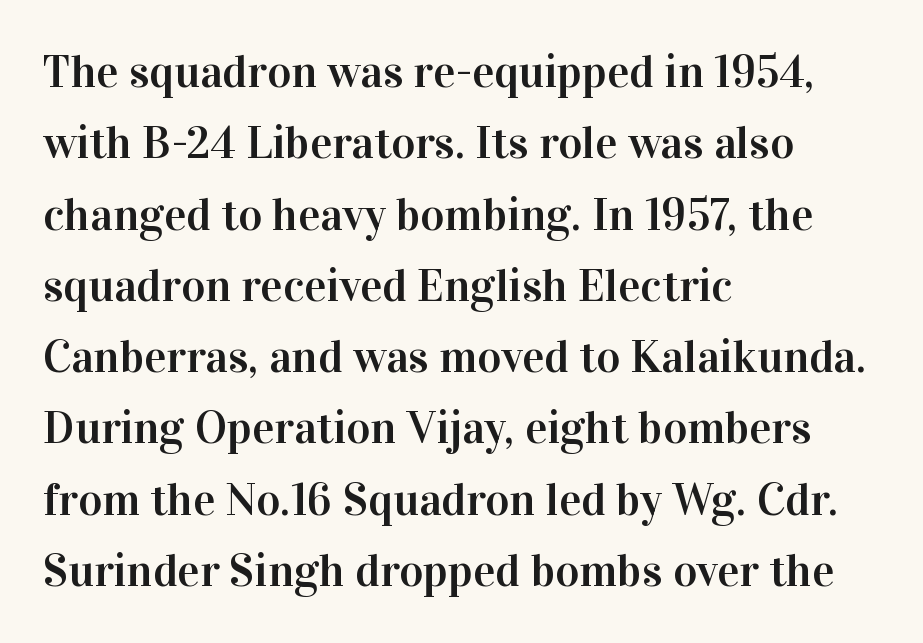
Default kerning and tracking; the words read as compact shapes. Quick note: underline off. The designer left line spacing at the default. Vertical strokes here are truly vertical. Old-style or modern, the face here clearly has serifs.
